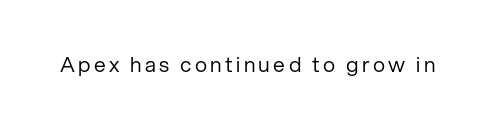
{"italic": "no", "bold": "no", "underline": "no", "glyph_px": 21}
